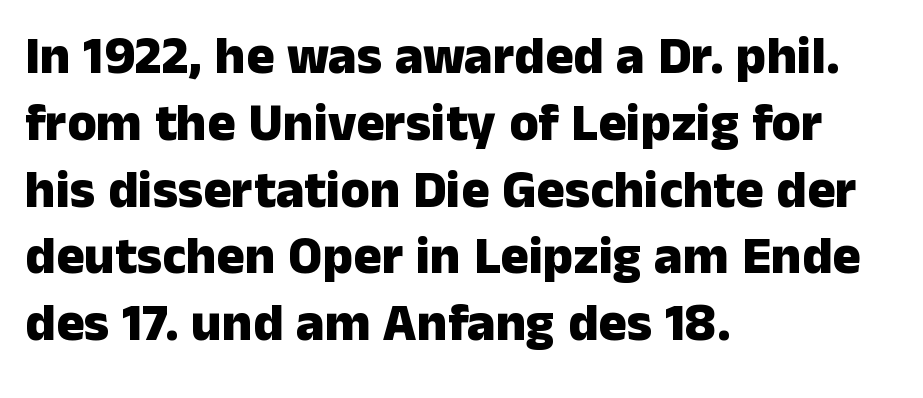
{"serif": "no", "italic": "no", "bold": "yes", "weight": "heavy", "width": "normal", "stroke_contrast": "low", "x_height": "medium", "monospaced": "no", "underline": "no", "align": "left", "line_spacing": "normal", "line_spacing_ratio": 1.26, "letter_spacing": "normal", "letter_spacing_em": 0.0, "glyph_px": 53}
